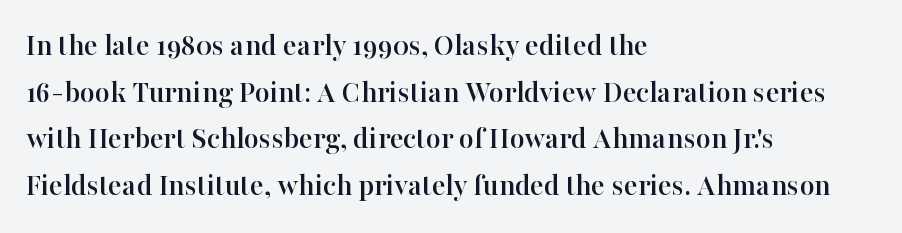
{"serif": "yes", "italic": "no", "width": "normal", "stroke_contrast": "high", "x_height": "medium", "monospaced": "no", "underline": "no", "align": "left", "line_spacing": "normal", "line_spacing_ratio": 1.46, "letter_spacing": "normal", "letter_spacing_em": 0.0, "glyph_px": 32}
